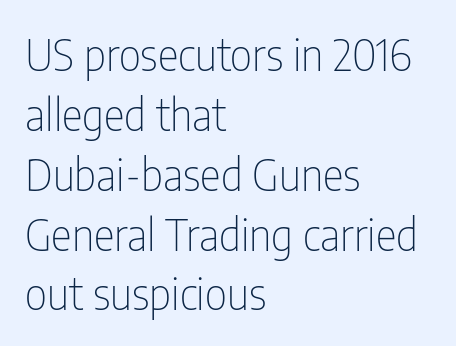
{"serif": "no", "italic": "no", "bold": "no", "weight": "thin", "width": "condensed", "stroke_contrast": "low", "x_height": "medium", "monospaced": "no", "underline": "no", "align": "left", "line_spacing": "normal", "line_spacing_ratio": 1.36, "letter_spacing": "normal", "letter_spacing_em": 0.0, "glyph_px": 44}
